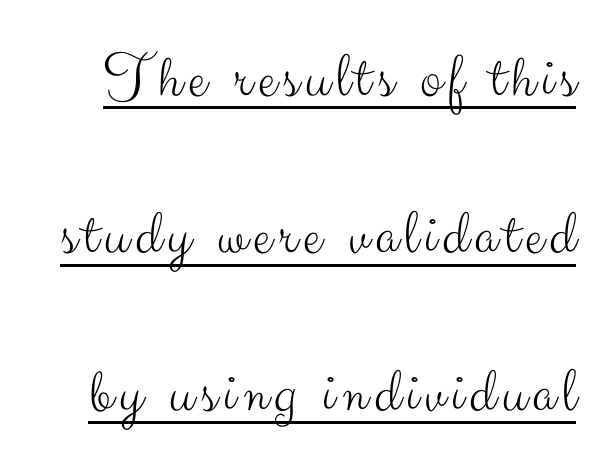
{"serif": "no", "bold": "no", "weight": "light", "width": "normal", "stroke_contrast": "medium", "x_height": "small", "monospaced": "no", "underline": "yes", "line_spacing": "loose", "line_spacing_ratio": 2.46, "glyph_px": 64}
